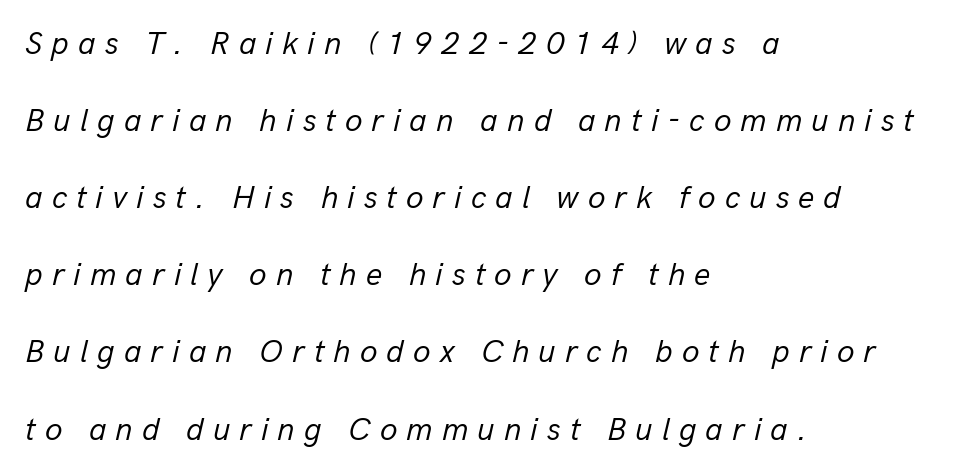
{"italic": "yes", "lean": "right", "slant_degrees": 13, "bold": "no", "weight": "regular", "width": "normal", "stroke_contrast": "low", "x_height": "medium", "monospaced": "no", "underline": "no", "align": "left", "line_spacing": "loose", "line_spacing_ratio": 2.41, "letter_spacing": "wide", "letter_spacing_em": 0.28, "glyph_px": 32}
